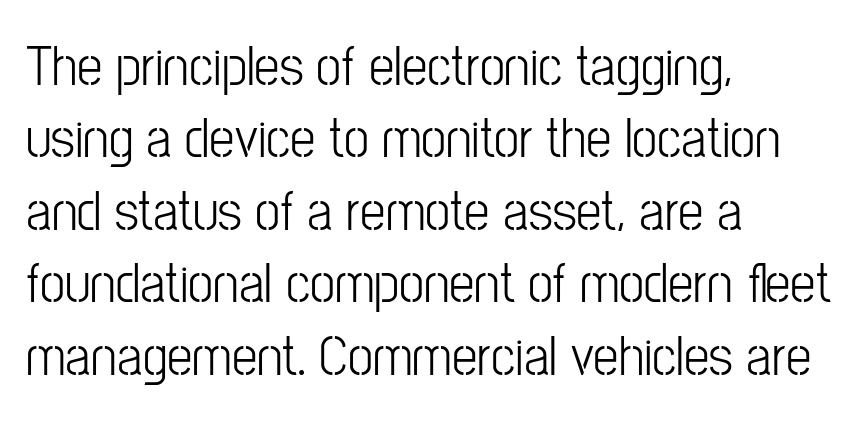
Heft: none added — not bold. This rendering employs a face without finishing strokes, i.e., a sans-serif. This sample keeps an unexceptional amount of space between lines. Spacing verdict: proportional, widths tailored to each character. The compositor pushed each line to the left boundary. Posture: upright roman.
